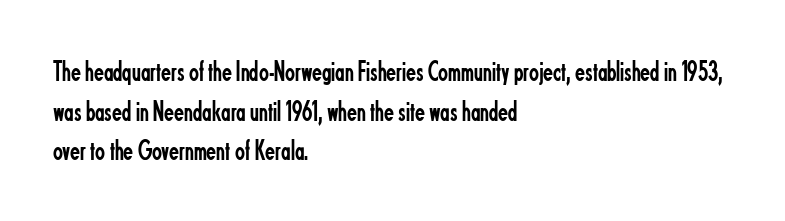
The image shows 29 px regular-weight, condensed sans-serif type, upright; set left-aligned, normal line spacing (1.37x), normal letter spacing, not underlined; low stroke contrast and a small x-height.
